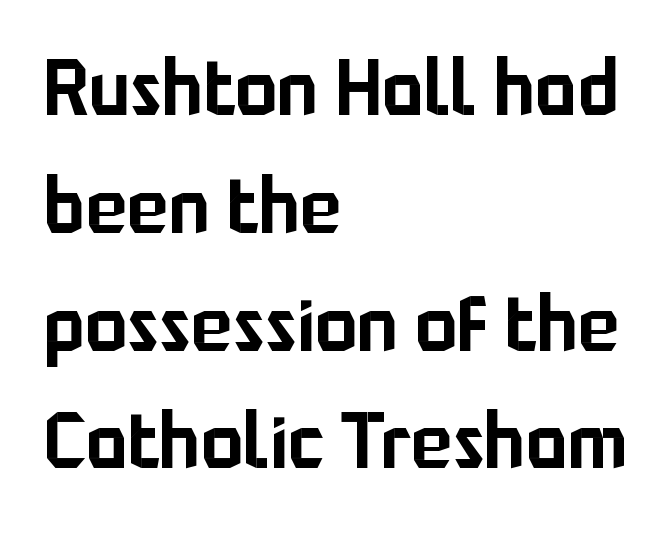
The image shows 78 px sans-serif type, upright; set left-aligned, normal line spacing (1.51x), normal letter spacing, not underlined; low stroke contrast and a medium x-height.
